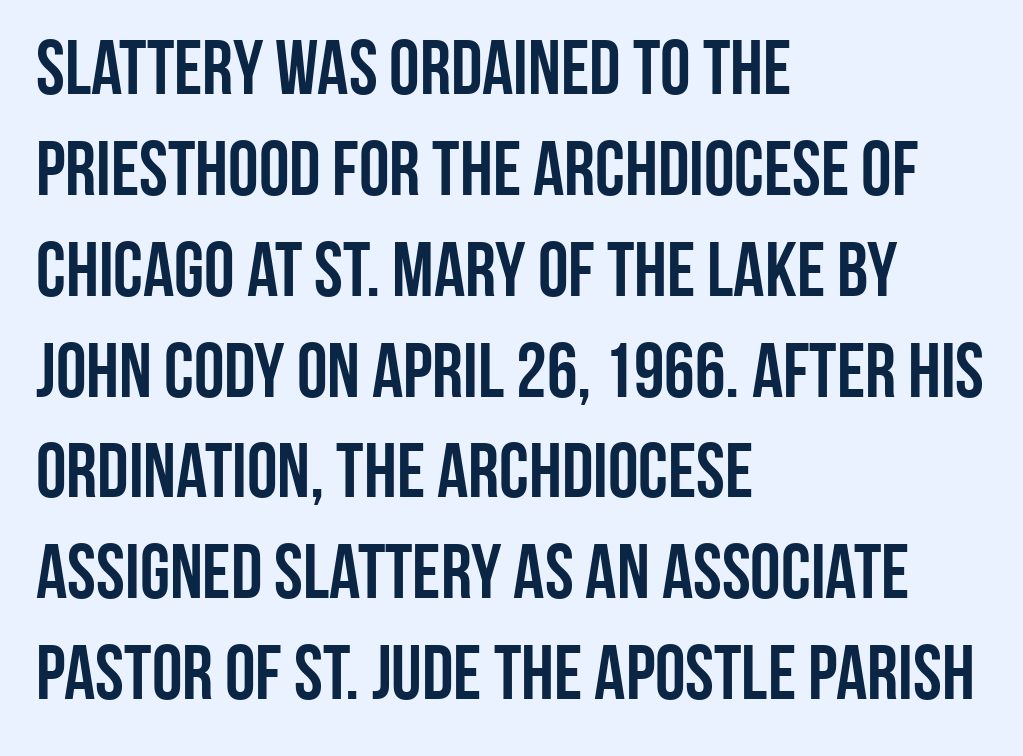
Q: Is the text italic (slanted)? A: No, it is upright.
Q: Is the typeface a serif or a sans-serif typeface? A: Sans-serif.
Q: Is the text underlined? A: No.
Q: How is the paragraph aligned? A: Left-aligned.
Q: Is the spacing between letters normal or unusually wide? A: Normal.
Q: Is the spacing between lines tight, normal or loose? A: Normal.
Q: Width (condensed, normal, or wide)? A: Condensed.
Q: Stroke contrast? A: Low.
Q: x-height? A: Large.
Q: Monospaced? A: No.
